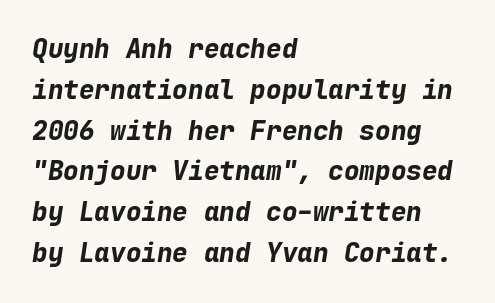
{"italic": "yes", "lean": "right", "slant_degrees": 9, "bold": "yes", "underline": "no", "align": "left", "line_spacing": "normal", "line_spacing_ratio": 1.57, "letter_spacing": "normal", "letter_spacing_em": 0.0, "glyph_px": 26}
